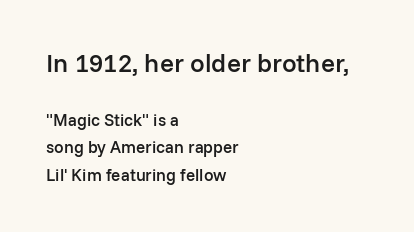
The image shows 26 px text type, upright; set left-aligned, normal line spacing (1.62x), normal letter spacing, not underlined; the first (top) block is 1.53x larger.
